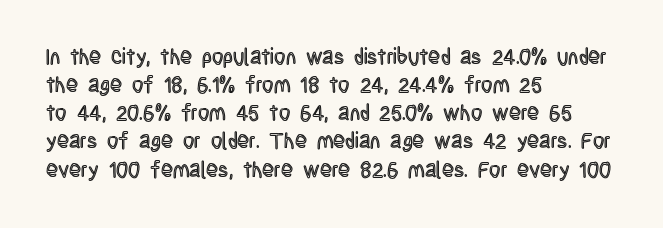
The image shows 22 px text type, upright; set left-aligned, normal line spacing (1.28x), normal letter spacing, not underlined.
